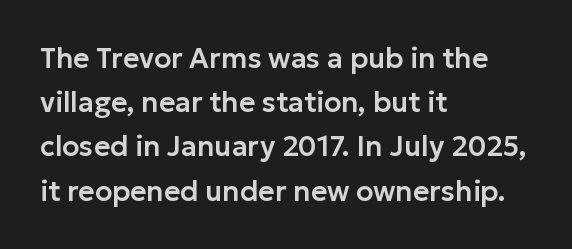
The image shows 28 px sans-serif type, upright; set left-aligned, normal line spacing (1.58x), normal letter spacing, not underlined; low stroke contrast and a medium x-height.
